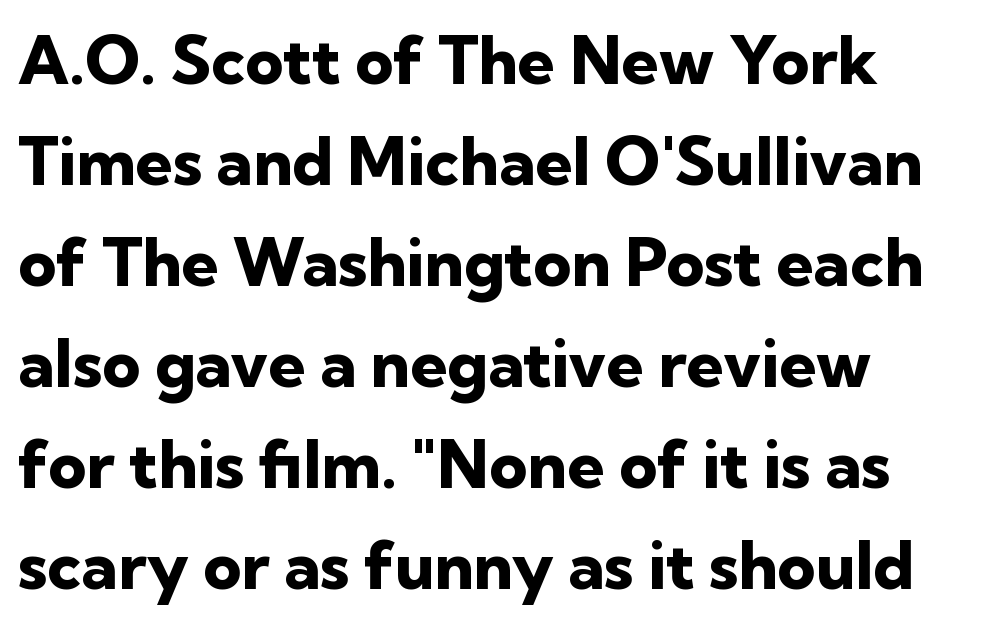
The paragraph has a hard left edge and a soft right edge. Leading matches the norm, producing a regular column. Letters rest on an invisible, unmarked baseline. Varying glyph widths throughout — classic text-font behaviour. Inter-character spacing is left at the font's built-in metrics. The letters are bold, with thick, heavy strokes.
